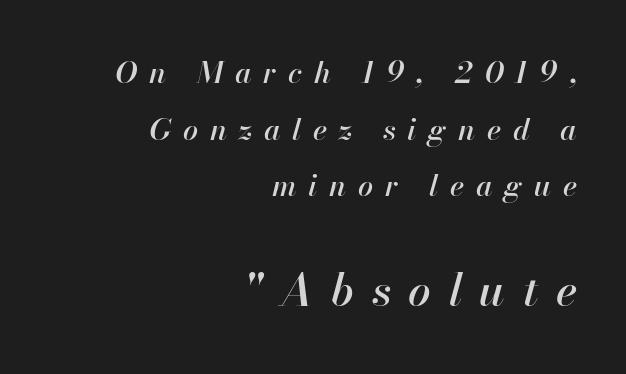
Q: Is the text italic (slanted)? A: Yes, it leans right by about 13 degrees.
Q: Is the text underlined? A: No.
Q: How is the paragraph aligned? A: Right-aligned.
Q: Is the spacing between letters normal or unusually wide? A: Unusually wide.
Q: Which block of text is set in a larger size, the first (top) or the second (bottom)? A: The second (bottom) one.
Q: Width (condensed, normal, or wide)? A: Normal.
Q: Stroke contrast? A: High.
Q: x-height? A: Small.
Q: Monospaced? A: No.
